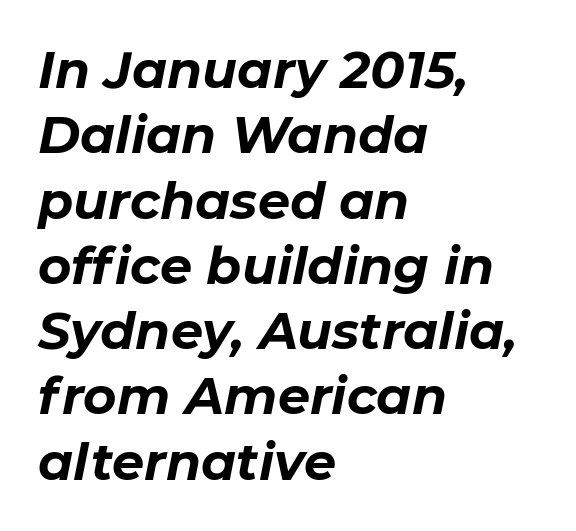
You could call the tracking neutral — neither tight nor loose. The vertical gap from one line to the next is medium. Is this a fixed-width face? No — the glyphs have proportional, varying widths. How heavy is the stroke? Heavy — this is a bold. Descenders are the only things crossing below the line.
